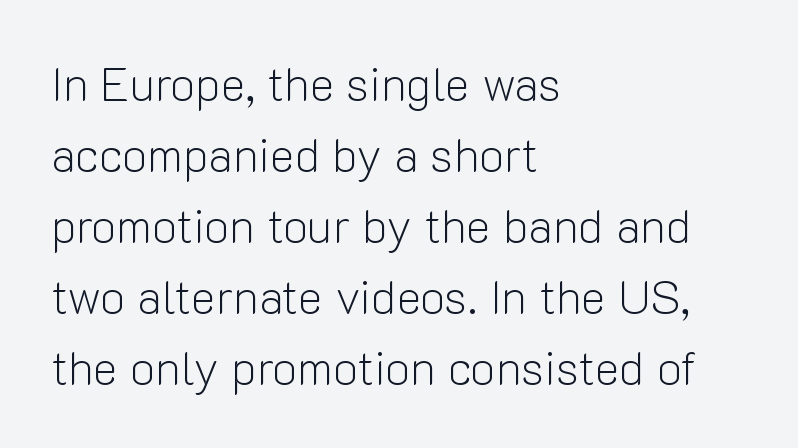
Q: Is the text bold? A: No.
Q: Is the text italic (slanted)? A: No, it is upright.
Q: Is the typeface a serif or a sans-serif typeface? A: Sans-serif.
Q: Is the text underlined? A: No.
Q: How is the paragraph aligned? A: Left-aligned.
Q: Is the spacing between letters normal or unusually wide? A: Normal.
Q: Is the spacing between lines tight, normal or loose? A: Normal.
Q: Width (condensed, normal, or wide)? A: Normal.
Q: Stroke contrast? A: Low.
Q: x-height? A: Medium.
Q: Monospaced? A: No.
